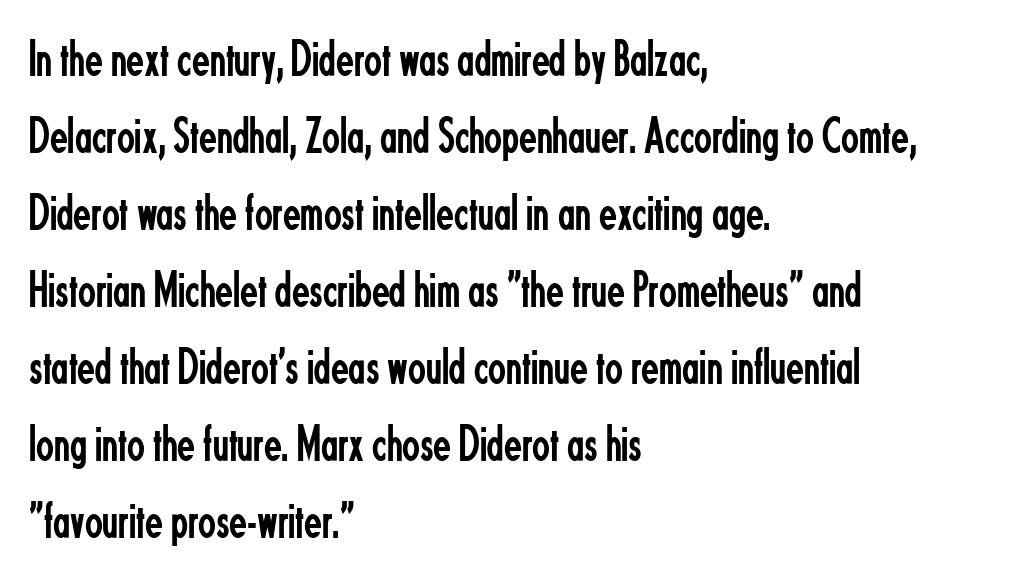
The image shows 52 px regular-weight, condensed sans-serif type, upright; set left-aligned, normal line spacing (1.48x), normal letter spacing, not underlined; low stroke contrast and a small x-height.
